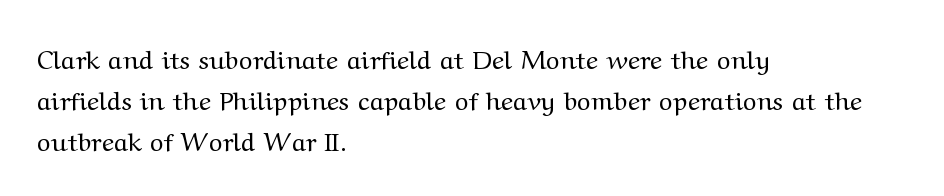
{"italic": "no", "bold": "no", "underline": "no", "align": "left", "line_spacing": "normal", "line_spacing_ratio": 1.58, "letter_spacing": "normal", "letter_spacing_em": 0.0, "glyph_px": 26}
